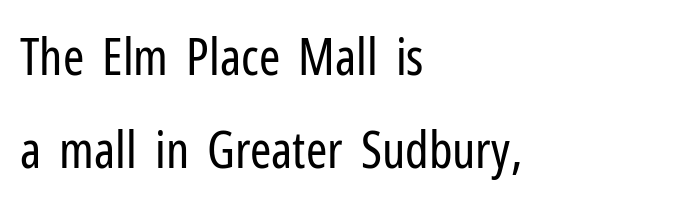
Here the glyphs are tracked normally, forming tight word shapes. Think of a printed novel: that variable character pitch is what you see here. One-word summary of the alignment: left. Type style note: lacks serifs.
